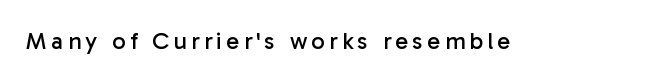
Q: Is the text bold? A: No.
Q: Is the text italic (slanted)? A: No, it is upright.
Q: Is the text underlined? A: No.
